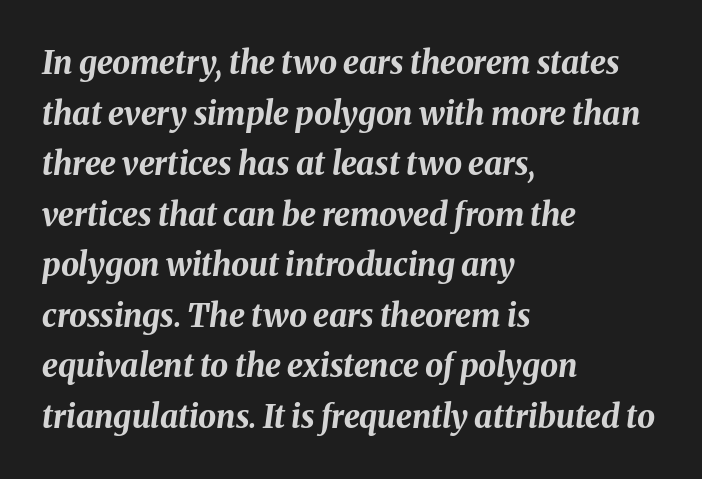
{"italic": "yes", "lean": "right", "slant_degrees": 8, "bold": "yes", "weight": "bold", "width": "normal", "stroke_contrast": "medium", "x_height": "medium", "monospaced": "no", "underline": "no", "align": "left", "line_spacing": "normal", "line_spacing_ratio": 1.58, "letter_spacing": "normal", "letter_spacing_em": 0.0, "glyph_px": 32}
